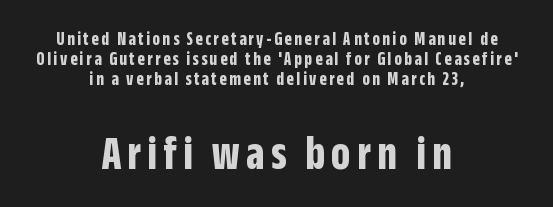
Q: Is the text bold? A: Yes.
Q: Is the text italic (slanted)? A: No, it is upright.
Q: Is the typeface a serif or a sans-serif typeface? A: Sans-serif.
Q: Is the text underlined? A: No.
Q: How is the paragraph aligned? A: Centered.
Q: Is the spacing between lines tight, normal or loose? A: Tight.
Q: Which block of text is set in a larger size, the first (top) or the second (bottom)? A: The second (bottom) one.
Q: Width (condensed, normal, or wide)? A: Condensed.
Q: Stroke contrast? A: Low.
Q: x-height? A: Large.
Q: Monospaced? A: No.
